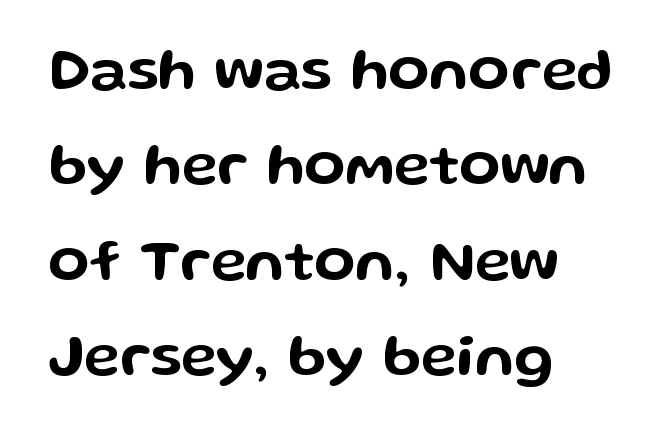
The glyphs in this specimen are sans serif. In terms of letterspacing, this is plain default setting. Reading down the block, your eye returns to a fixed left position each line. Designer's note — italics off, roman on.
